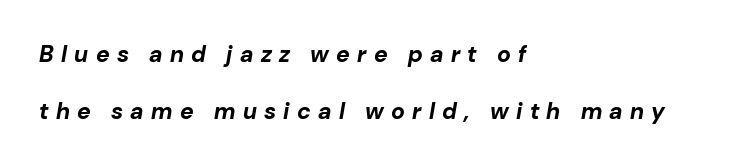
All the whitespace from short lines collects on the right. The vertical gap from one line to the next is large. This is oblique type, the kind used for emphasis or titles. Look at the tracking — it's clearly loosened, letters drifting apart. Glance below the letters and you will spot only blank space.
